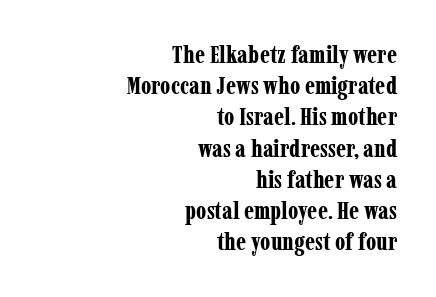
Spacing between characters is what you'd get straight out of the box. In terms of posture, this sample is upright. If you drew a ruler down the right edge, every line would touch it. Plenty of ink on the page — the face is bold. Normally led — the rows are evenly, conventionally spaced.
